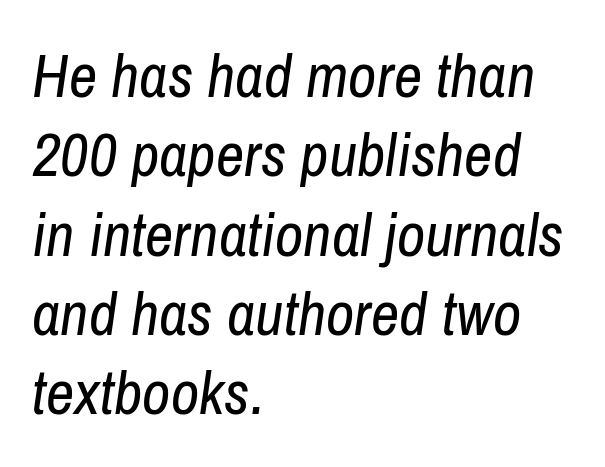
Q: Is the text bold? A: No.
Q: Is the text italic (slanted)? A: Yes, it leans right by about 8 degrees.
Q: Is the text underlined? A: No.
Q: How is the paragraph aligned? A: Left-aligned.
Q: Is the spacing between letters normal or unusually wide? A: Normal.
Q: Is the spacing between lines tight, normal or loose? A: Normal.
Q: Width (condensed, normal, or wide)? A: Condensed.
Q: Stroke contrast? A: Low.
Q: x-height? A: Medium.
Q: Monospaced? A: No.
